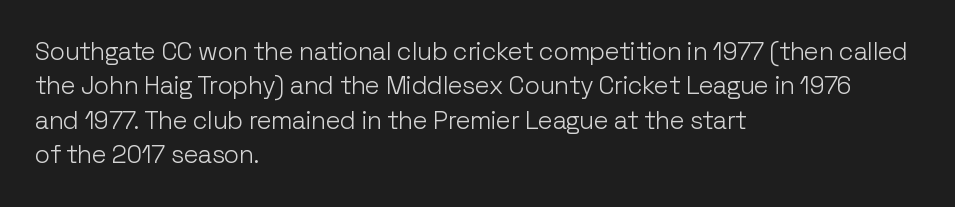
The image shows 25 px text type, upright; set left-aligned, normal line spacing (1.38x), normal letter spacing, not underlined.
